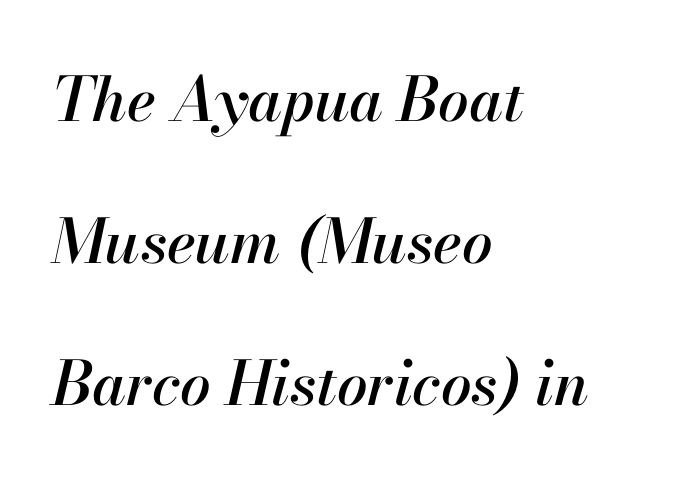
The image shows 61 px text type, italic (leaning right); set left-aligned, loose line spacing (2.33x), normal letter spacing, not underlined; high stroke contrast and a small x-height.
